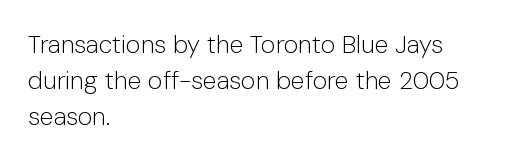
Q: Is the text bold? A: No.
Q: Is the text italic (slanted)? A: No, it is upright.
Q: Is the text underlined? A: No.
Q: How is the paragraph aligned? A: Left-aligned.
Q: Is the spacing between letters normal or unusually wide? A: Normal.
Q: Is the spacing between lines tight, normal or loose? A: Normal.
